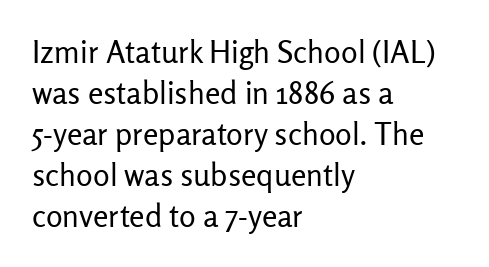
Vertical stems look standard width or narrower in stroke. Spacing verdict: proportional, widths tailored to each character. What stands out about the letter spacing? Nothing — it is the standard amount. This rendering employs a face without finishing strokes, i.e., a sans-serif. The string is rendered with underlining switched off.
